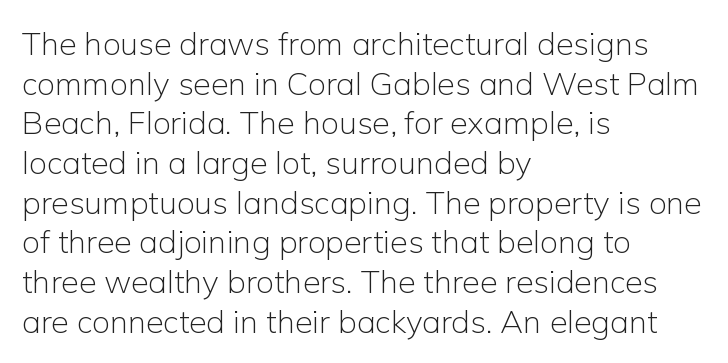
{"serif": "no", "italic": "no", "bold": "no", "weight": "light", "width": "normal", "stroke_contrast": "low", "x_height": "medium", "monospaced": "no", "underline": "no", "align": "left", "line_spacing_ratio": 1.24, "letter_spacing": "normal", "letter_spacing_em": 0.0, "glyph_px": 32}
